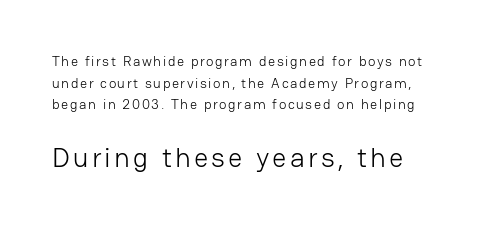
The space beneath each line is pristine and unruled. No extra ink here — the face is not bold. Is this a sans? Yes — the strokes have no serifs. Note the varied advance widths — an 'i' is clearly narrower than an 'm'.
